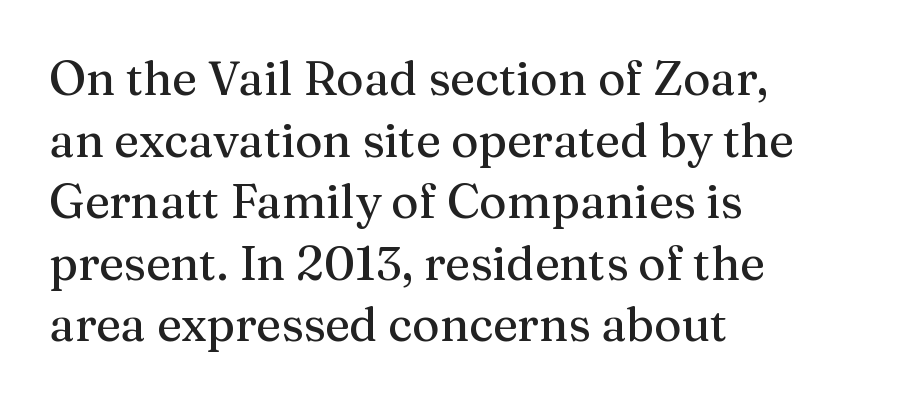
The image shows 47 px serif type, upright; set left-aligned, normal line spacing (1.31x), normal letter spacing, not underlined; medium stroke contrast and a medium x-height.
